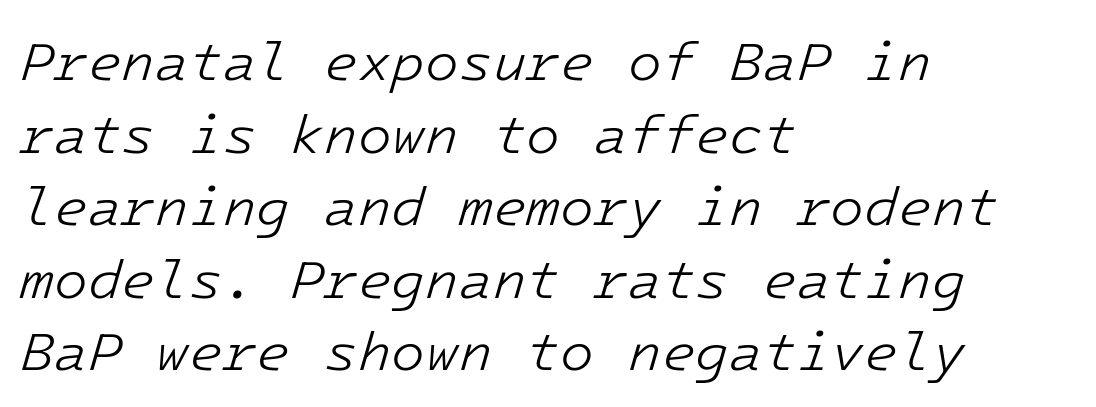
Clear beneath every line of the passage. Weight: regular or lighter. Horizontally, the lines are justified to the leading edge only. There is no visible air inserted between adjacent glyphs.
